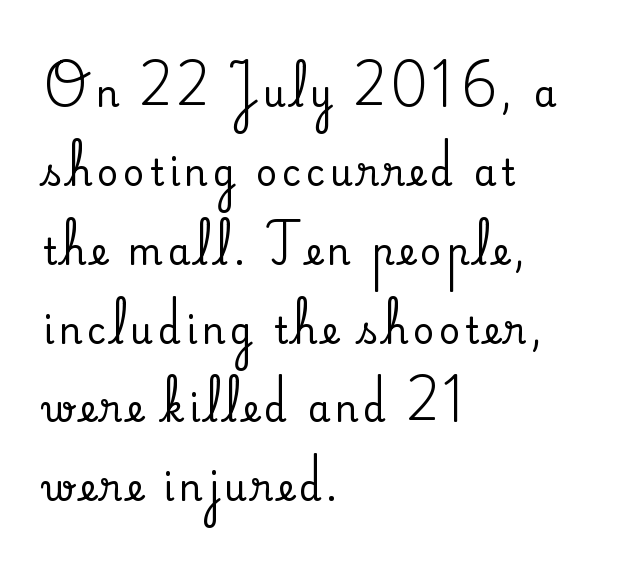
Every character sits straight up, as roman type does. Each letter keeps its own natural width here, so spacing adapts to shape. Notice the wide empty band between every row — that's loose leading. This rendering features lettering with no underline.
